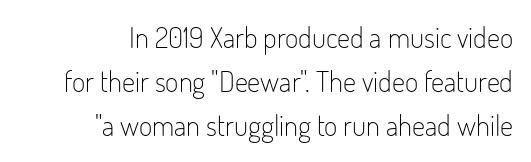
Compared with typical body copy, the letter spacing here is the same. The strokes carry an ordinary text weight at most. Font category for this specimen: sans-serif. Line endings align vertically; line beginnings do not. Line spacing here is normal.
